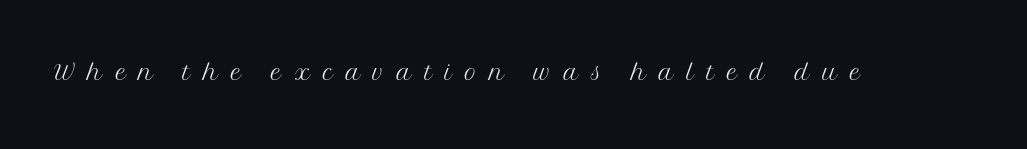
The image shows 33 px light serif type; set unusually wide letter spacing (+0.38 em), not underlined; medium stroke contrast and a medium x-height.
